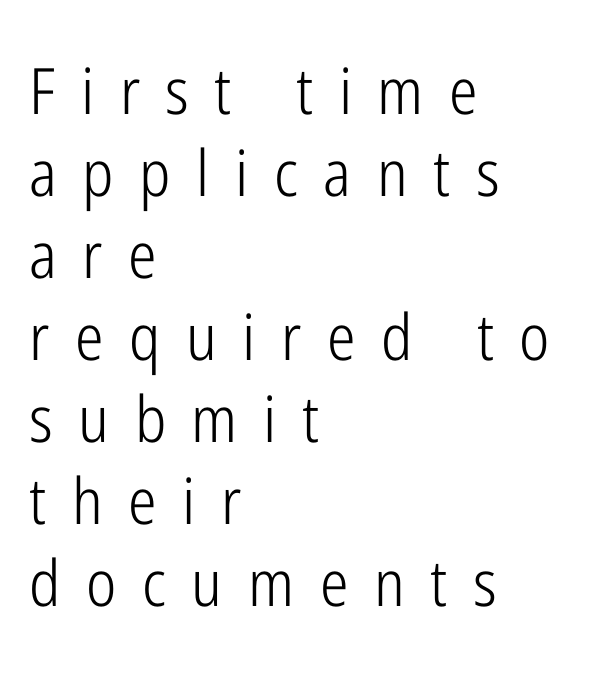
Q: Is the text bold? A: No.
Q: Is the text italic (slanted)? A: No, it is upright.
Q: Is the typeface a serif or a sans-serif typeface? A: Sans-serif.
Q: Is the text underlined? A: No.
Q: How is the paragraph aligned? A: Left-aligned.
Q: Is the spacing between letters normal or unusually wide? A: Unusually wide.
Q: Is the spacing between lines tight, normal or loose? A: Normal.
Q: Width (condensed, normal, or wide)? A: Condensed.
Q: Stroke contrast? A: Low.
Q: x-height? A: Medium.
Q: Monospaced? A: No.
